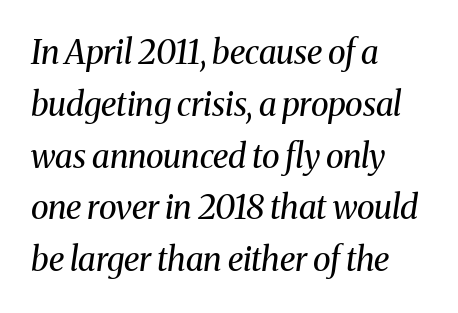
Notice how the stems are inclined rather than vertical — that's the hallmark of italics. The typesetting does not lean heavy: it is not bold. A typesetter would call this leading conventional body-copy spacing. The letters sit at their default tracking, neither squeezed nor spread. These lines are composed in type with serifs. All the whitespace from short lines collects on the right.
